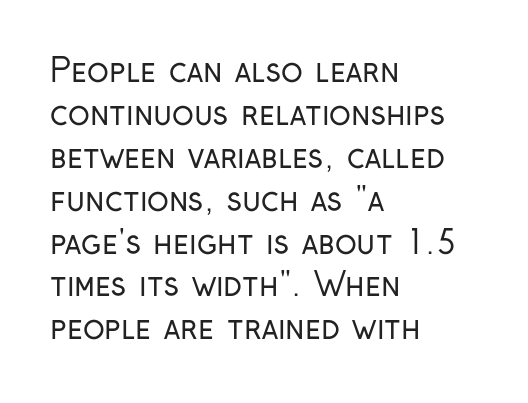
{"serif": "no", "italic": "no", "bold": "no", "weight": "regular", "width": "condensed", "stroke_contrast": "low", "x_height": "medium", "monospaced": "no", "underline": "no", "align": "left", "line_spacing": "normal", "line_spacing_ratio": 1.34, "letter_spacing": "normal", "letter_spacing_em": 0.0, "glyph_px": 32}
